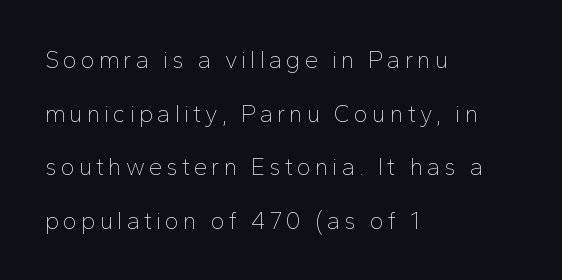
Q: Is the text bold? A: No.
Q: Is the text italic (slanted)? A: No, it is upright.
Q: Is the text underlined? A: No.
Q: How is the paragraph aligned? A: Left-aligned.
Q: Is the spacing between lines tight, normal or loose? A: Loose.
